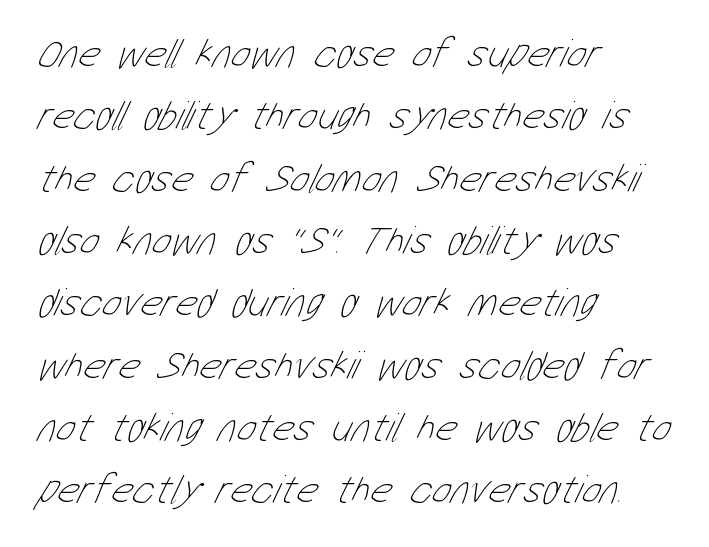
{"bold": "no", "weight": "thin", "width": "condensed", "stroke_contrast": "low", "x_height": "medium", "monospaced": "no", "underline": "no", "align": "left", "line_spacing": "normal", "line_spacing_ratio": 1.52, "letter_spacing": "normal", "letter_spacing_em": 0.0, "glyph_px": 41}
